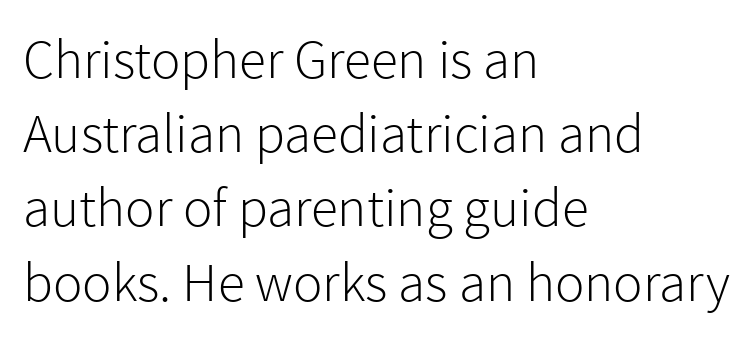
The image shows 55 px light sans-serif type, upright; set left-aligned, normal line spacing (1.35x), normal letter spacing, not underlined; a medium x-height.
